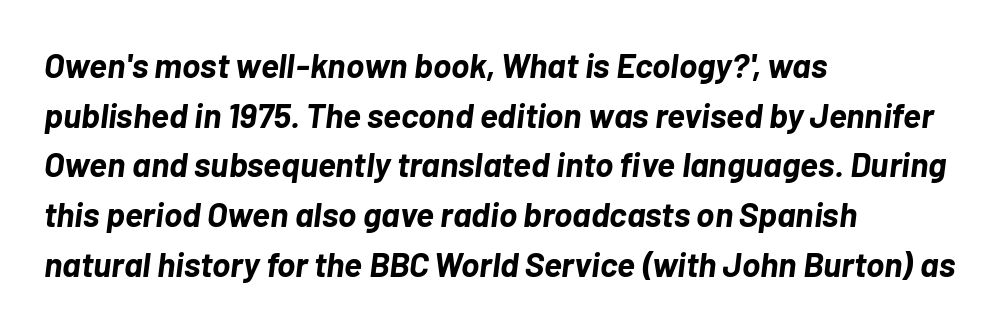
The image shows 34 px bold type, italic (leaning right); set left-aligned, normal line spacing (1.46x), normal letter spacing, not underlined; low stroke contrast and a medium x-height.
